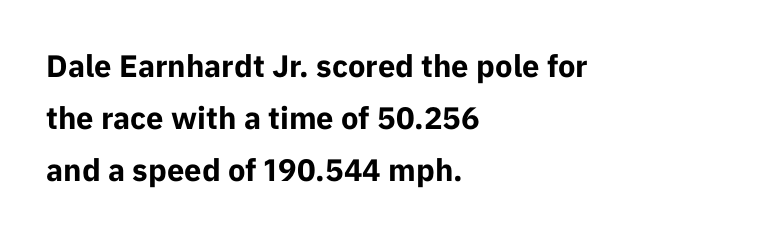
{"serif": "no", "italic": "no", "bold": "yes", "weight": "bold", "width": "normal", "stroke_contrast": "low", "x_height": "medium", "monospaced": "no", "underline": "no", "align": "left", "line_spacing": "normal", "line_spacing_ratio": 1.68, "letter_spacing": "normal", "letter_spacing_em": 0.0, "glyph_px": 31}
